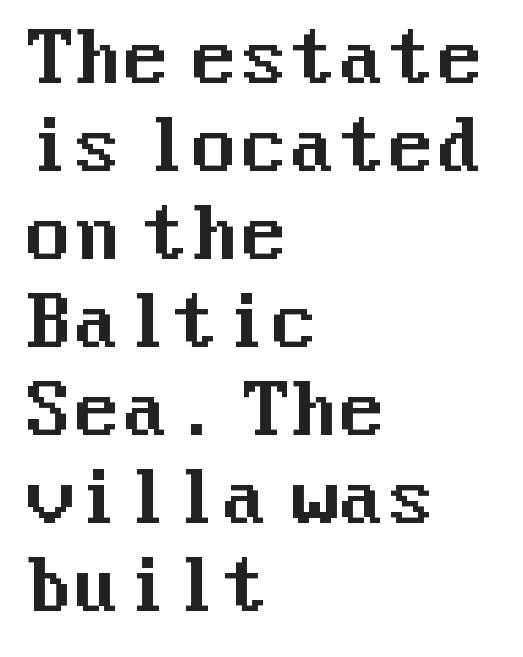
Type without underlining. Unlike a traditional serif, this face leaves its strokes unadorned. Ascenders rise straight up at ninety degrees. Visually the block forms a straight wall on the left and a jagged coastline on the right. The horizontal fit of the characters is conventional and even.
